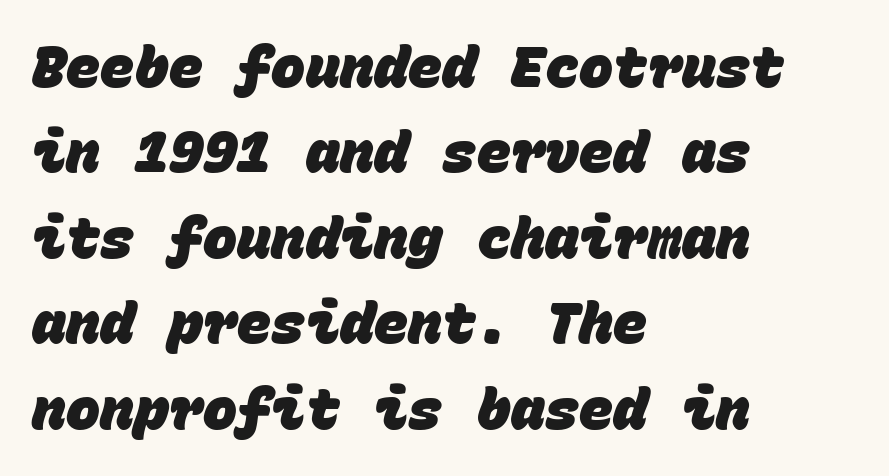
The block of text has a typical density, with ordinary space between rows. Compared with typical body copy, the letter spacing here is the same. Notice how the passage keeps a crisp vertical edge on the left only. The glyphs in this specimen are sans serif.
